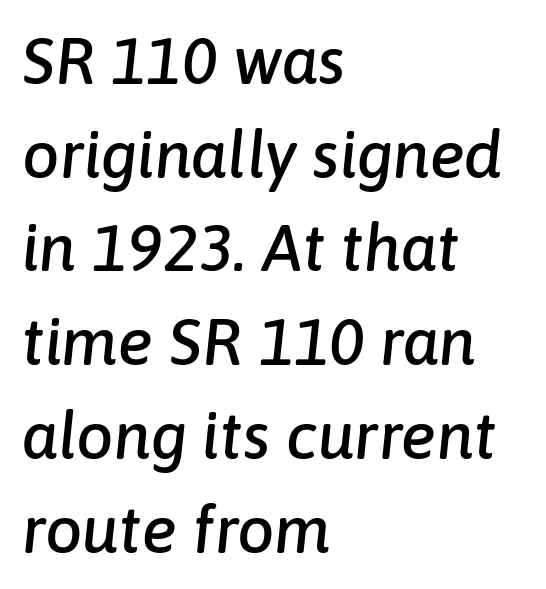
The image shows 66 px text type, italic (leaning right); set left-aligned, normal line spacing (1.42x), normal letter spacing, not underlined; low stroke contrast and a medium x-height.
